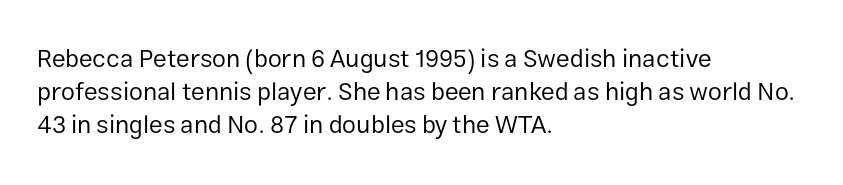
Q: Is the text bold? A: No.
Q: Is the text italic (slanted)? A: No, it is upright.
Q: Is the text underlined? A: No.
Q: How is the paragraph aligned? A: Left-aligned.
Q: Is the spacing between letters normal or unusually wide? A: Normal.
Q: Is the spacing between lines tight, normal or loose? A: Normal.
